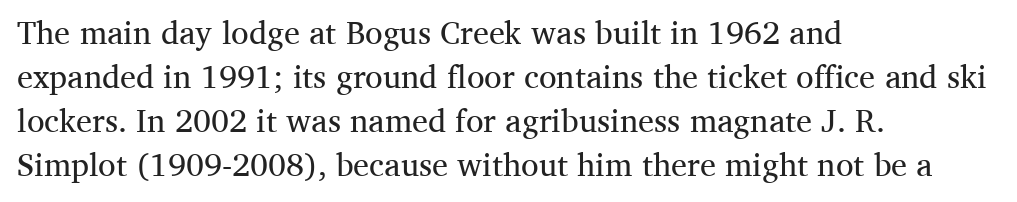
The image shows 32 px regular-weight serif type, upright; set left-aligned, normal line spacing (1.38x), normal letter spacing, not underlined; medium stroke contrast and a medium x-height.
